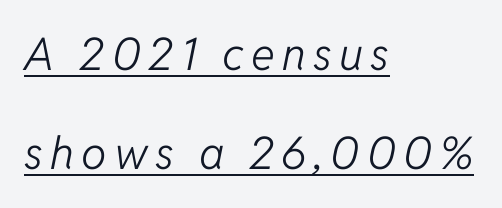
{"italic": "yes", "lean": "right", "slant_degrees": 11, "bold": "no", "weight": "light", "width": "normal", "stroke_contrast": "low", "x_height": "medium", "monospaced": "no", "underline": "yes", "align": "left", "line_spacing": "loose", "line_spacing_ratio": 2.21, "glyph_px": 45}
